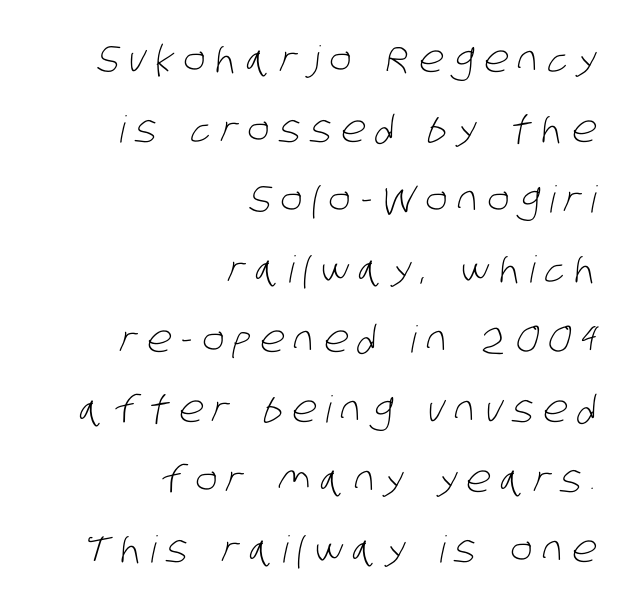
Heft: none added — not bold. Between one letter and the next there's a generous, obvious gap. The face used here is proportionally spaced, like ordinary book or web type. The typesetter chose a ragged-left arrangement here.
